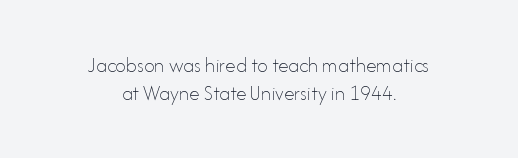
{"italic": "no", "bold": "no", "underline": "no", "align": "center", "line_spacing": "normal", "line_spacing_ratio": 1.32, "letter_spacing": "normal", "letter_spacing_em": 0.0, "glyph_px": 21}
